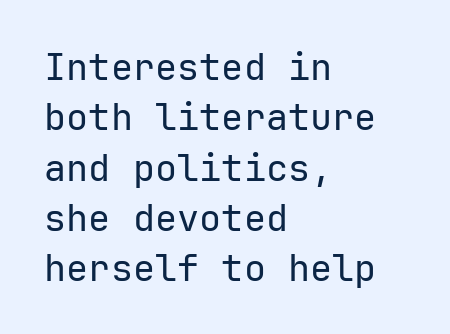
The font family rendered here belongs to the sans-serif group. The weight tops out at a normal text grade. A student would call this left alignment; a typographer would say flush left, rag right. This sample uses plain, unmodified letter spacing.
